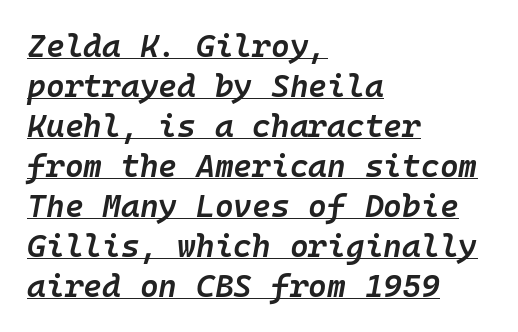
{"italic": "yes", "lean": "right", "slant_degrees": 10, "bold": "semi", "weight": "semibold", "width": "normal", "stroke_contrast": "low", "x_height": "medium", "monospaced": "yes", "underline": "yes", "align": "left", "line_spacing": "normal", "line_spacing_ratio": 1.25, "letter_spacing": "normal", "letter_spacing_em": 0.0, "glyph_px": 32}
